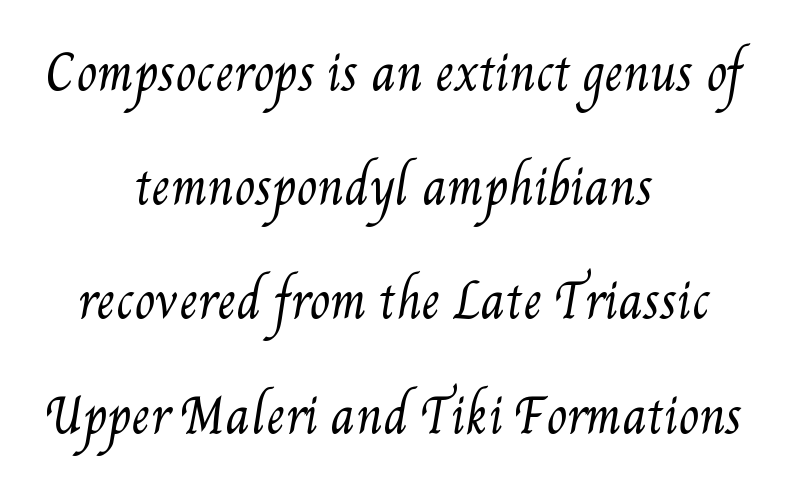
The letters advance in unequal steps, a hallmark of proportional type. The leading is generous, giving the passage an open texture. The face looks like a standard text weight, possibly lighter. No extra tracking has been applied to these lines. Nobody drew a line under any word here. Horizontal alignment here is central, giving a formal, balanced look.
